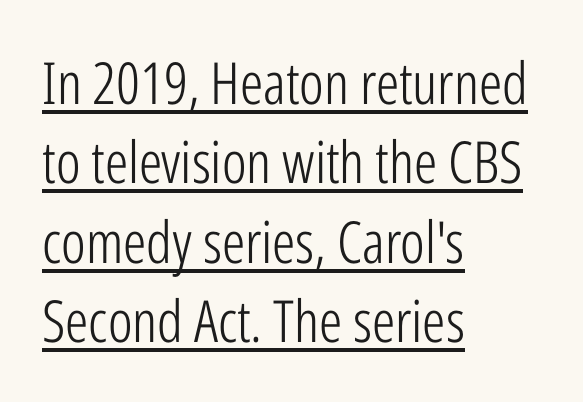
The image shows 58 px light, condensed sans-serif type, upright; set left-aligned, normal line spacing (1.37x), normal letter spacing, underlined; low stroke contrast and a medium x-height.
